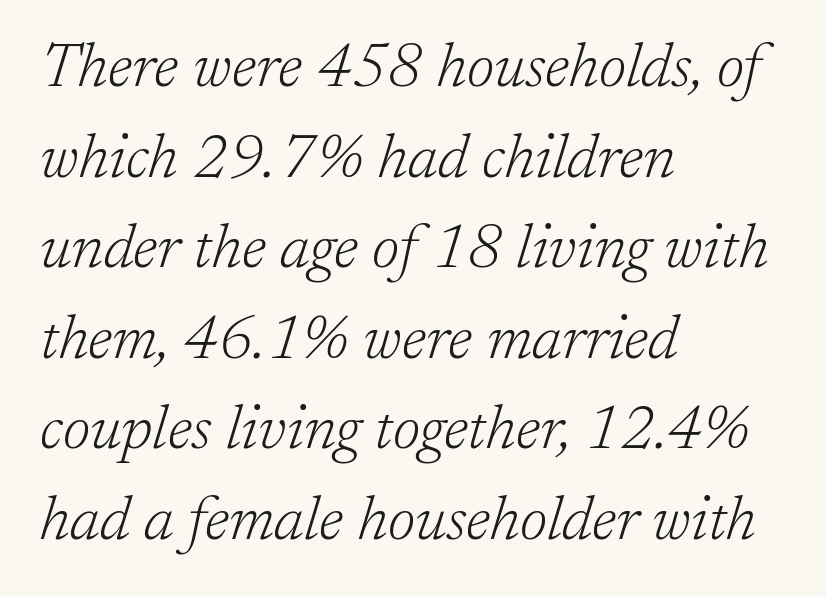
Q: Is the text bold? A: No.
Q: Is the text italic (slanted)? A: Yes, it leans right by about 17 degrees.
Q: Is the typeface a serif or a sans-serif typeface? A: Serif.
Q: Is the text underlined? A: No.
Q: How is the paragraph aligned? A: Left-aligned.
Q: Is the spacing between letters normal or unusually wide? A: Normal.
Q: Is the spacing between lines tight, normal or loose? A: Normal.
Q: Width (condensed, normal, or wide)? A: Normal.
Q: Stroke contrast? A: Low.
Q: x-height? A: Medium.
Q: Monospaced? A: No.
